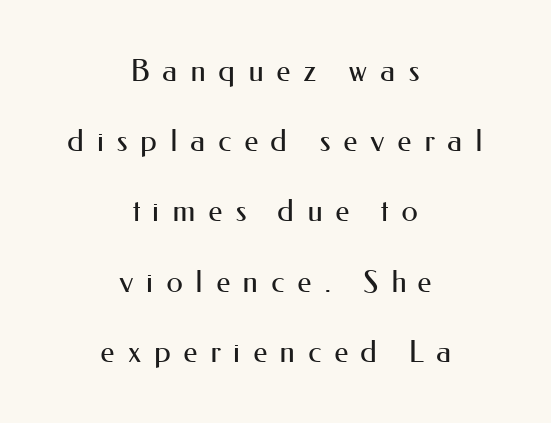
{"serif": "no", "italic": "no", "bold": "no", "weight": "regular", "width": "normal", "stroke_contrast": "medium", "x_height": "small", "monospaced": "no", "underline": "no", "align": "center", "line_spacing": "loose", "line_spacing_ratio": 2.34, "letter_spacing": "wide", "letter_spacing_em": 0.41, "glyph_px": 30}
